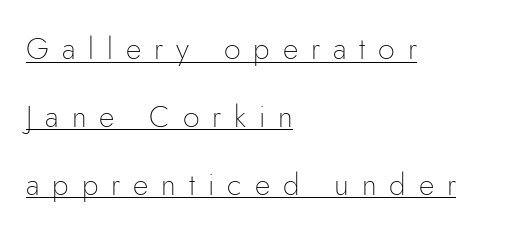
The image shows 30 px thin sans-serif type, upright; set left-aligned, loose line spacing (2.26x), unusually wide letter spacing (+0.43 em), underlined; low stroke contrast and a small x-height.
